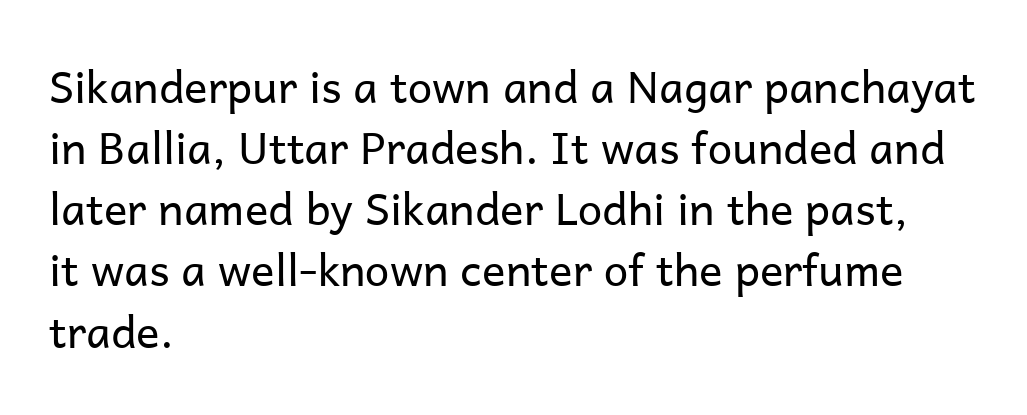
Q: Is the text bold? A: No.
Q: Is the text italic (slanted)? A: No, it is upright.
Q: Is the typeface a serif or a sans-serif typeface? A: Sans-serif.
Q: Is the text underlined? A: No.
Q: How is the paragraph aligned? A: Left-aligned.
Q: Is the spacing between letters normal or unusually wide? A: Normal.
Q: Is the spacing between lines tight, normal or loose? A: Normal.
Q: Width (condensed, normal, or wide)? A: Normal.
Q: Stroke contrast? A: Low.
Q: x-height? A: Medium.
Q: Monospaced? A: No.
